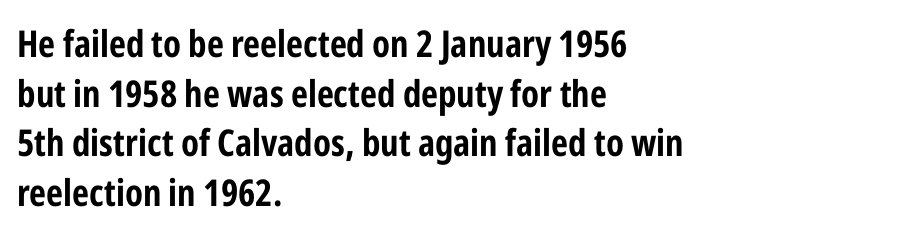
{"serif": "no", "italic": "no", "bold": "yes", "weight": "bold", "width": "condensed", "stroke_contrast": "low", "x_height": "medium", "monospaced": "no", "underline": "no", "align": "left", "line_spacing": "normal", "line_spacing_ratio": 1.34, "letter_spacing": "normal", "letter_spacing_em": 0.0, "glyph_px": 37}
